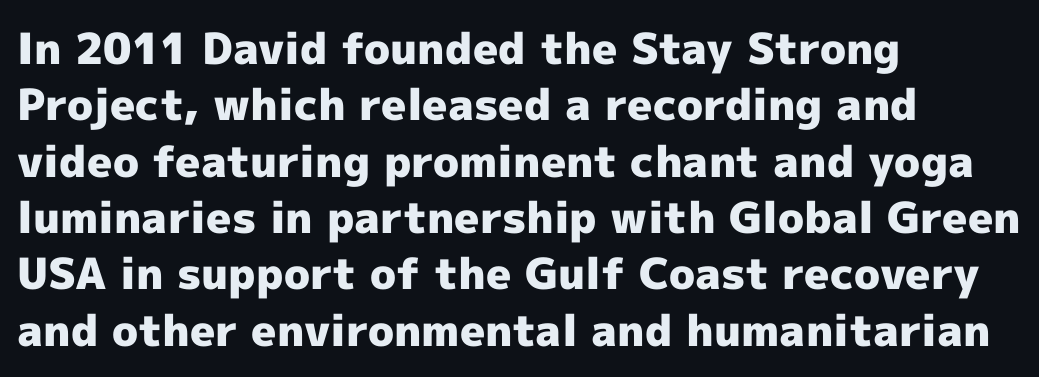
{"serif": "no", "italic": "no", "bold": "yes", "weight": "heavy", "width": "normal", "x_height": "medium", "monospaced": "no", "underline": "no", "align": "left", "line_spacing": "normal", "line_spacing_ratio": 1.31, "letter_spacing": "normal", "letter_spacing_em": 0.0, "glyph_px": 43}
